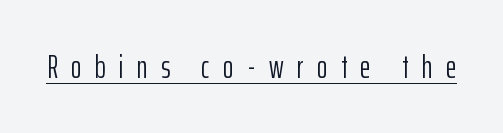
{"serif": "no", "italic": "no", "bold": "no", "weight": "light", "width": "condensed", "stroke_contrast": "low", "x_height": "medium", "monospaced": "no", "underline": "yes", "letter_spacing": "wide", "letter_spacing_em": 0.4, "glyph_px": 33}
